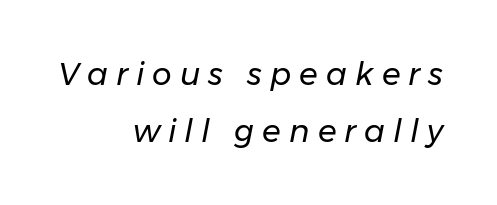
Q: Is the text bold? A: No.
Q: Is the text italic (slanted)? A: Yes, it leans right by about 11 degrees.
Q: Is the text underlined? A: No.
Q: How is the paragraph aligned? A: Right-aligned.
Q: Is the spacing between letters normal or unusually wide? A: Unusually wide.
Q: Width (condensed, normal, or wide)? A: Normal.
Q: Stroke contrast? A: Low.
Q: x-height? A: Medium.
Q: Monospaced? A: No.
